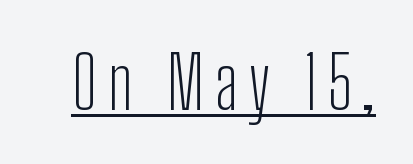
Notice how the stems are strictly vertical — no italics here. Beneath each row of characters lies a ruled line. A typesetter would call this proportional, since set widths differ per character. Is the type heavy? It reads as light-to-regular instead. Does the type have serifs? No, each stem ends abruptly.
